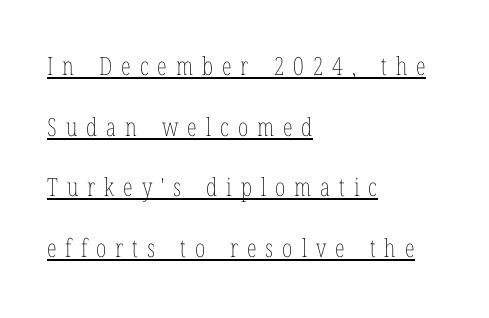
{"italic": "no", "bold": "no", "underline": "yes", "align": "left", "line_spacing": "loose", "line_spacing_ratio": 2.43, "letter_spacing": "wide", "letter_spacing_em": 0.36, "glyph_px": 25}
